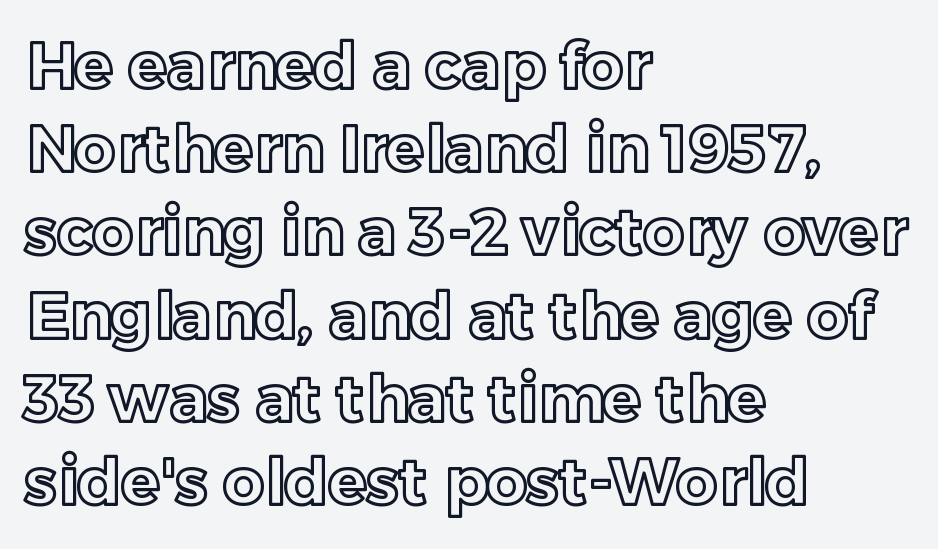
The rendering anchors every line to the left-hand side. The specimen omits any rule beneath the text block's lines. Honestly, the letter spacing is just normal — you wouldn't notice it. The letters stand upright; this is a roman face. This block has exactly the height ordinary leading produces. These lines are rendered in a variable-pitch font.
